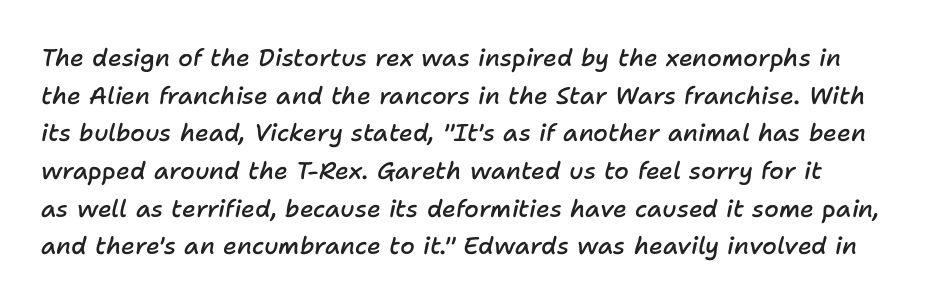
Set as a demibold, roughly 600 on the weight scale. Glance below the letters and you will spot only blank space. This rendering leaves character spacing at its baseline value. Slanted lettering throughout.
